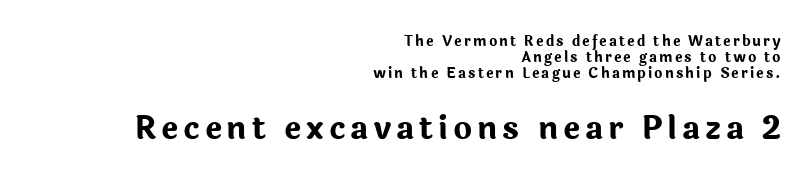
Quick note: underline off. One glance says dense: line gaps are narrower than usual. Where is the straight margin? On the right. Weight: bold.
